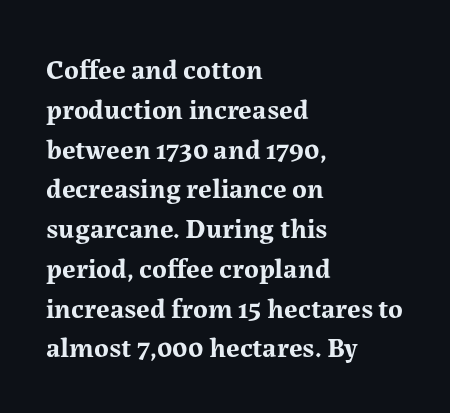
Upright lettering throughout. Students, this is bold: see how much ink each stroke carries. Horizontally, the lines are justified to the leading edge only. These lines are rendered in a variable-pitch font. The specimen omits any rule beneath the text block's lines.
